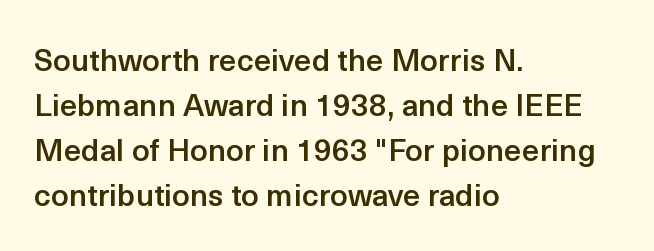
Q: Is the text bold? A: Semi-bold.
Q: Is the text italic (slanted)? A: No, it is upright.
Q: Is the typeface a serif or a sans-serif typeface? A: Sans-serif.
Q: Is the text underlined? A: No.
Q: How is the paragraph aligned? A: Left-aligned.
Q: Is the spacing between letters normal or unusually wide? A: Normal.
Q: Is the spacing between lines tight, normal or loose? A: Normal.
Q: Width (condensed, normal, or wide)? A: Normal.
Q: x-height? A: Medium.
Q: Monospaced? A: No.
